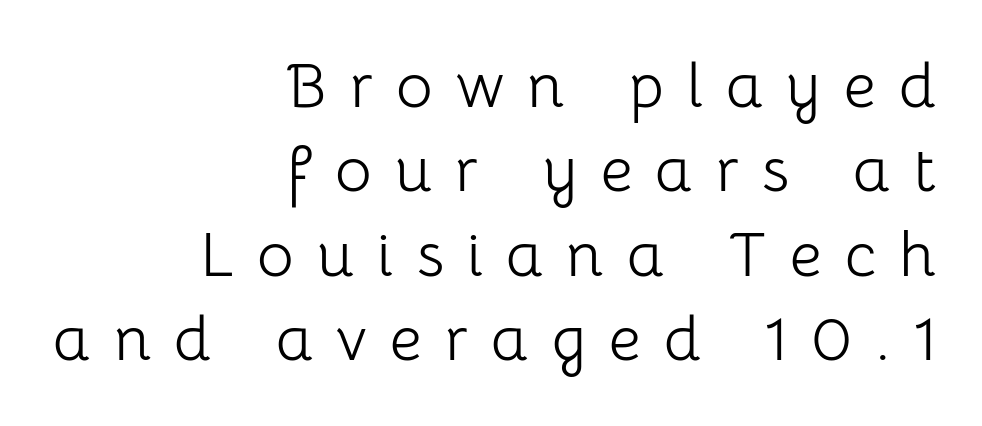
Q: Is the text bold? A: No.
Q: Is the text italic (slanted)? A: No, it is upright.
Q: Is the typeface a serif or a sans-serif typeface? A: Sans-serif.
Q: Is the text underlined? A: No.
Q: How is the paragraph aligned? A: Right-aligned.
Q: Is the spacing between letters normal or unusually wide? A: Unusually wide.
Q: Is the spacing between lines tight, normal or loose? A: Normal.
Q: Width (condensed, normal, or wide)? A: Normal.
Q: Stroke contrast? A: Low.
Q: x-height? A: Medium.
Q: Monospaced? A: No.
